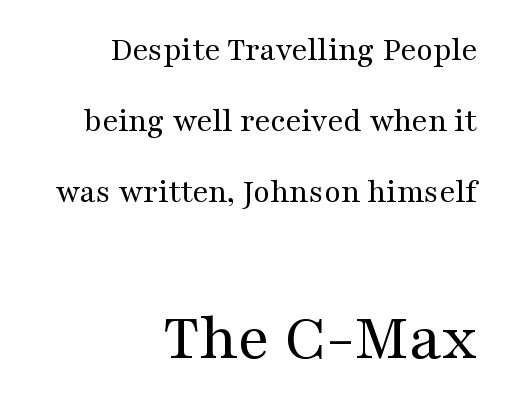
{"serif": "yes", "italic": "no", "bold": "no", "weight": "regular", "width": "wide", "stroke_contrast": "medium", "x_height": "medium", "monospaced": "no", "underline": "no", "align": "right", "line_spacing": "loose", "line_spacing_ratio": 2.09, "letter_spacing": "normal", "letter_spacing_em": 0.0, "larger_block": "second", "size_ratio": 2.0, "glyph_px": 68}
